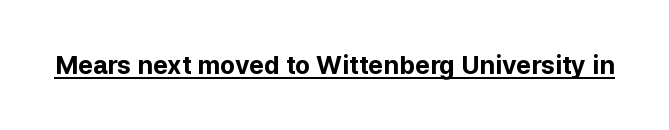
The face used here appears with an underline applied. Nope, not italic — everything's standing straight. This is heavy type, rendered in bold. Nobody touched the tracking dial on this one.
